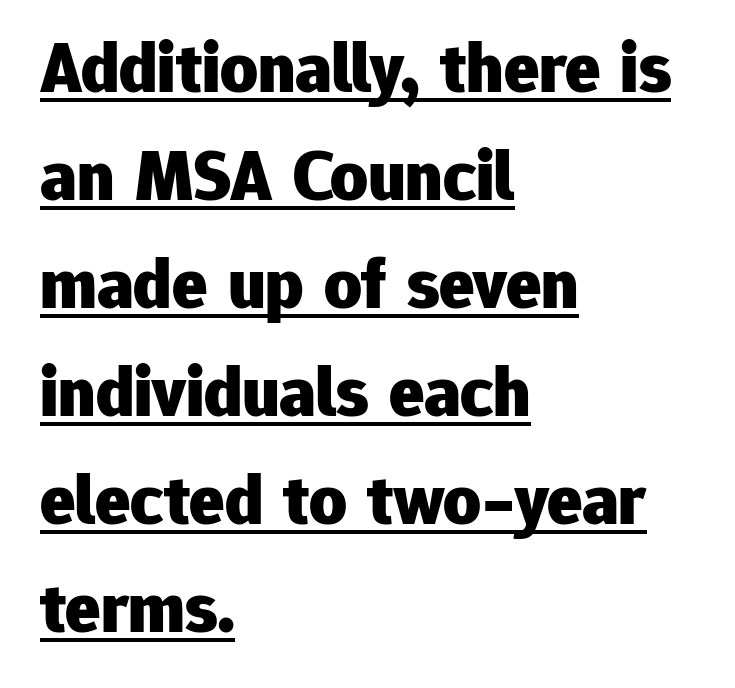
{"serif": "no", "italic": "no", "bold": "yes", "weight": "heavy", "width": "normal", "stroke_contrast": "low", "x_height": "medium", "monospaced": "no", "underline": "yes", "align": "left", "line_spacing": "normal", "line_spacing_ratio": 1.48, "letter_spacing": "normal", "letter_spacing_em": 0.0, "glyph_px": 73}
